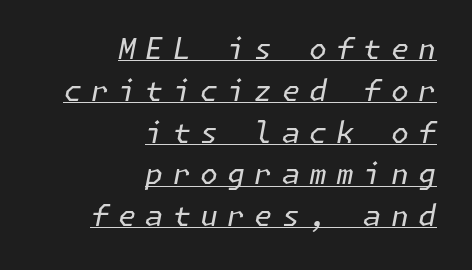
Leading: standard. Looking at the ascenders, they clearly lean. Horizontally, the lines are justified to the trailing edge only. This rendering widens character spacing well past its baseline value. The specimen includes a rule beneath the text block's lines. Nothing heavy about these letters — not bold at all.
